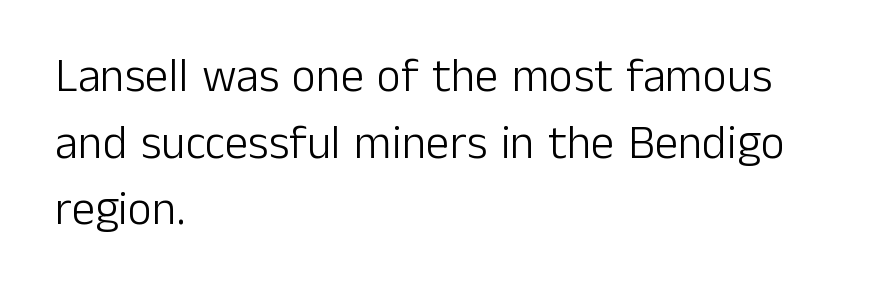
The image shows 47 px light sans-serif type, upright; set left-aligned, normal line spacing (1.42x), normal letter spacing, not underlined; low stroke contrast and a medium x-height.
